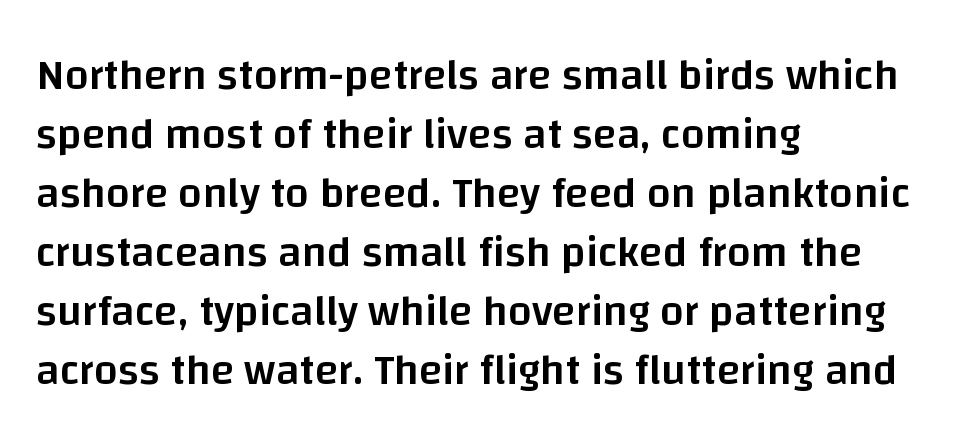
Q: Is the text bold? A: Semi-bold.
Q: Is the text italic (slanted)? A: No, it is upright.
Q: Is the typeface a serif or a sans-serif typeface? A: Sans-serif.
Q: Is the text underlined? A: No.
Q: How is the paragraph aligned? A: Left-aligned.
Q: Is the spacing between letters normal or unusually wide? A: Normal.
Q: Is the spacing between lines tight, normal or loose? A: Normal.
Q: Width (condensed, normal, or wide)? A: Normal.
Q: Stroke contrast? A: Low.
Q: x-height? A: Large.
Q: Monospaced? A: No.
